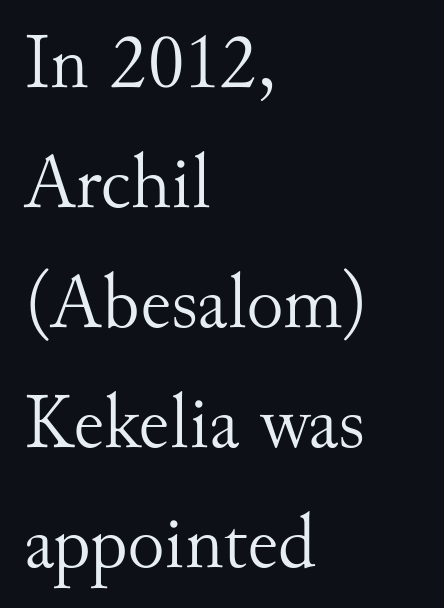
The image shows 78 px light serif type, upright; set left-aligned, normal line spacing (1.54x), normal letter spacing, not underlined; medium stroke contrast and a small x-height.
